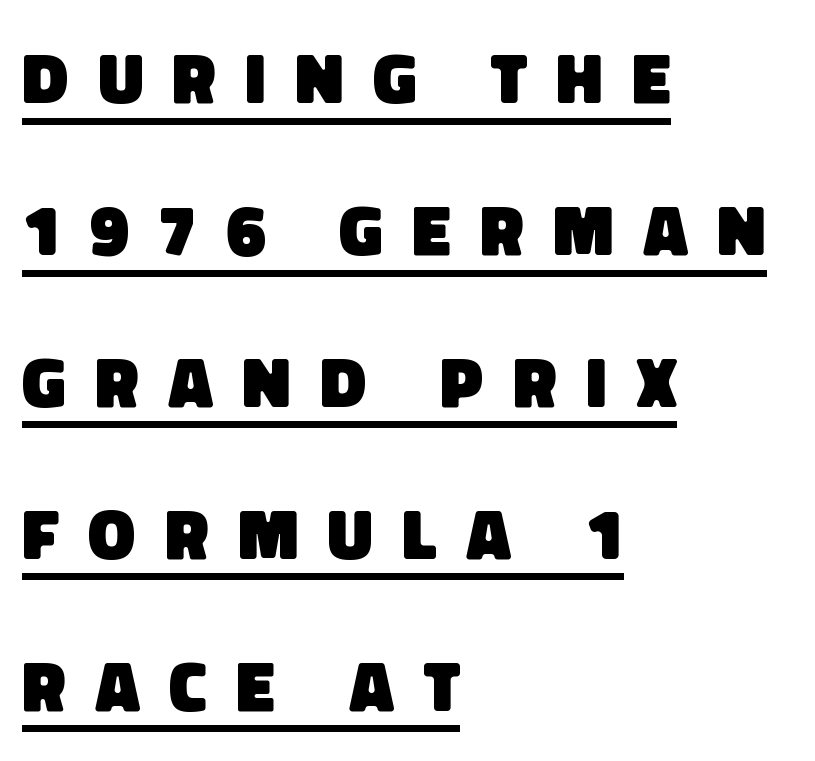
There is plenty of visible air inserted between adjacent glyphs. Varying glyph widths throughout — classic text-font behaviour. Grotesque or geometric, the face here clearly has no serifs. All the whitespace from short lines collects on the right. How would I describe the line gaps? Wide and relaxed. The words here are underlined.
